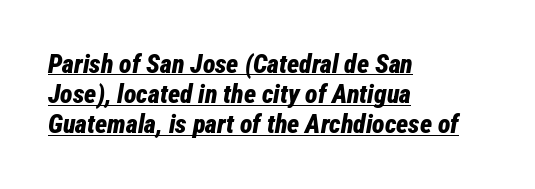
{"italic": "yes", "lean": "right", "slant_degrees": 12, "bold": "yes", "underline": "yes", "align": "left", "line_spacing_ratio": 1.16, "letter_spacing": "normal", "letter_spacing_em": 0.0, "glyph_px": 26}
